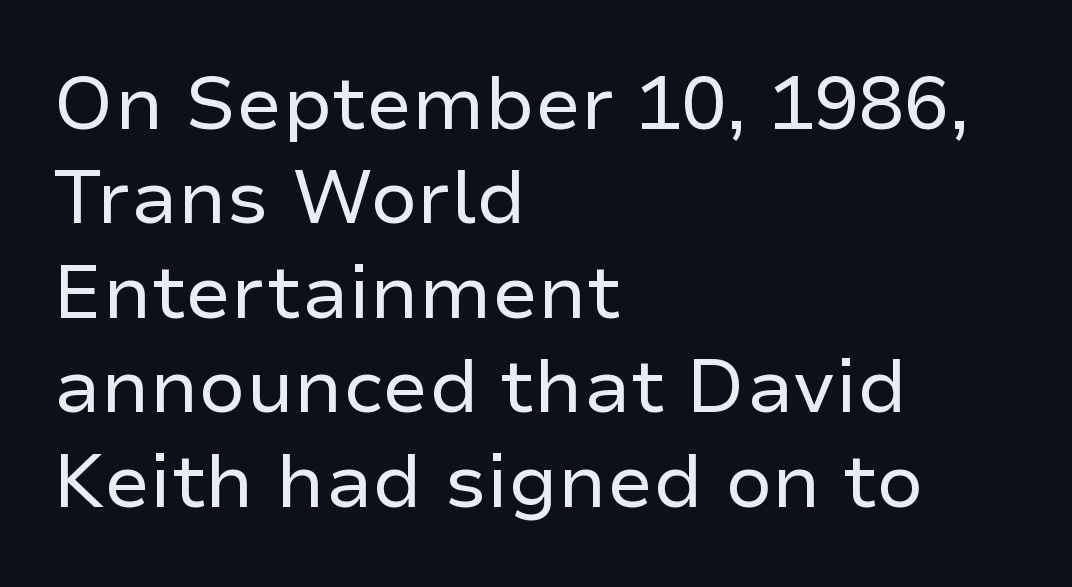
Q: Is the text bold? A: No.
Q: Is the text italic (slanted)? A: No, it is upright.
Q: Is the typeface a serif or a sans-serif typeface? A: Sans-serif.
Q: Is the text underlined? A: No.
Q: How is the paragraph aligned? A: Left-aligned.
Q: Is the spacing between letters normal or unusually wide? A: Normal.
Q: Is the spacing between lines tight, normal or loose? A: Normal.
Q: Width (condensed, normal, or wide)? A: Normal.
Q: Stroke contrast? A: Low.
Q: x-height? A: Medium.
Q: Monospaced? A: No.
